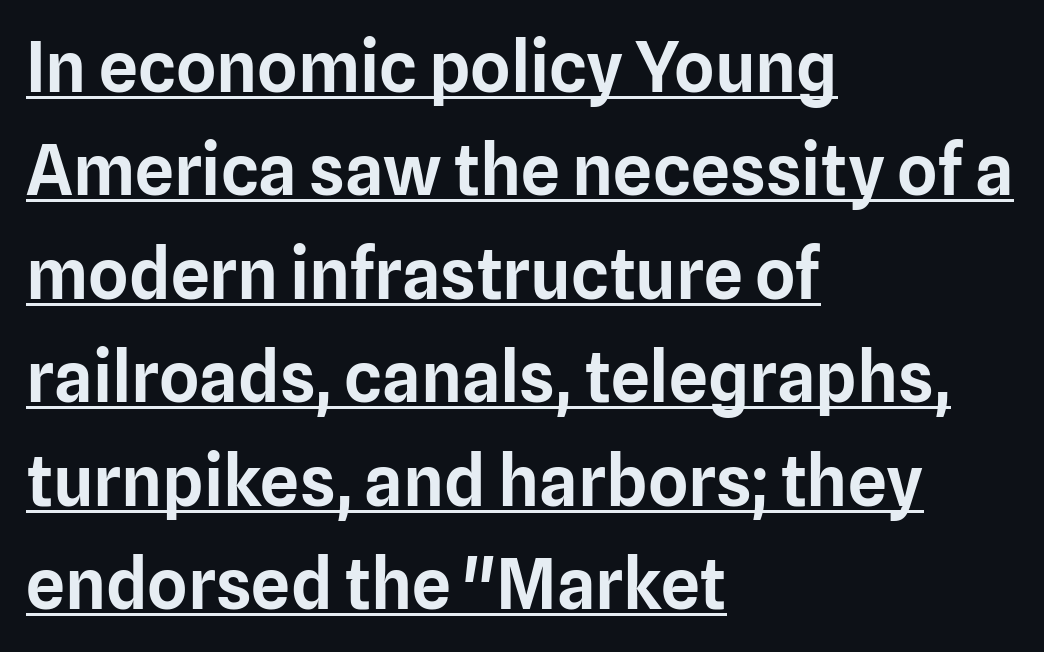
The image shows 69 px sans-serif type, upright; set left-aligned, normal line spacing (1.5x), normal letter spacing, underlined; low stroke contrast and a medium x-height.
